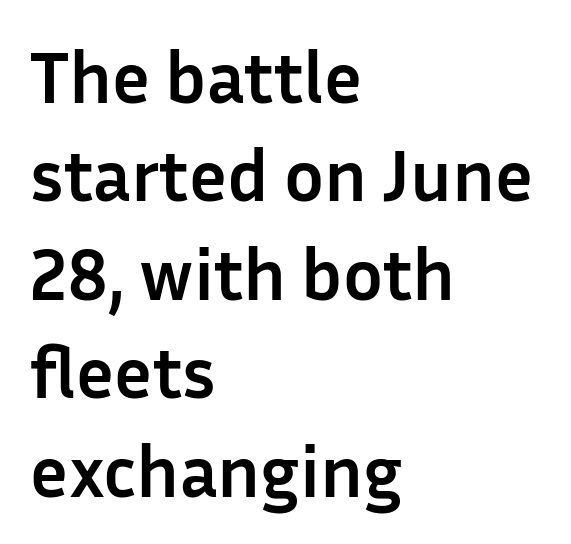
The image shows 74 px semibold sans-serif type, upright; set left-aligned, normal line spacing (1.33x), normal letter spacing, not underlined; low stroke contrast and a medium x-height.
